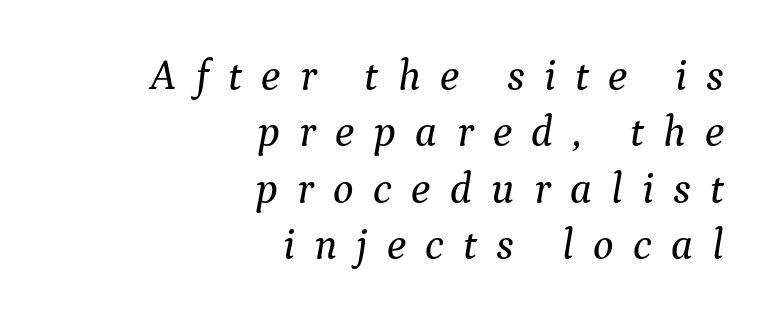
The image shows 43 px serif type, italic (leaning right); set right-aligned, normal line spacing (1.31x), unusually wide letter spacing (+0.45 em), not underlined; medium stroke contrast and a medium x-height.
